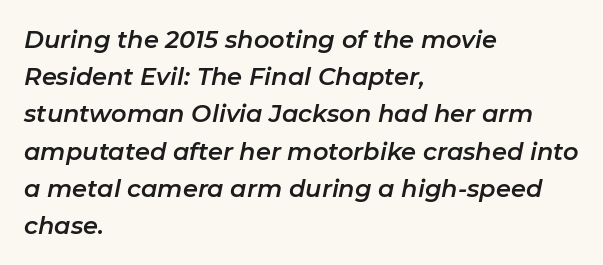
{"italic": "yes", "lean": "right", "slant_degrees": 11, "underline": "no", "align": "left", "line_spacing": "normal", "line_spacing_ratio": 1.55, "letter_spacing": "normal", "letter_spacing_em": 0.0, "glyph_px": 24}
